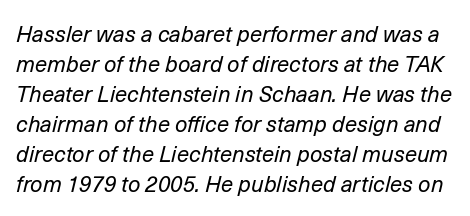
The image shows 22 px text type, italic (leaning right); set normal line spacing (1.36x), normal letter spacing, not underlined.
